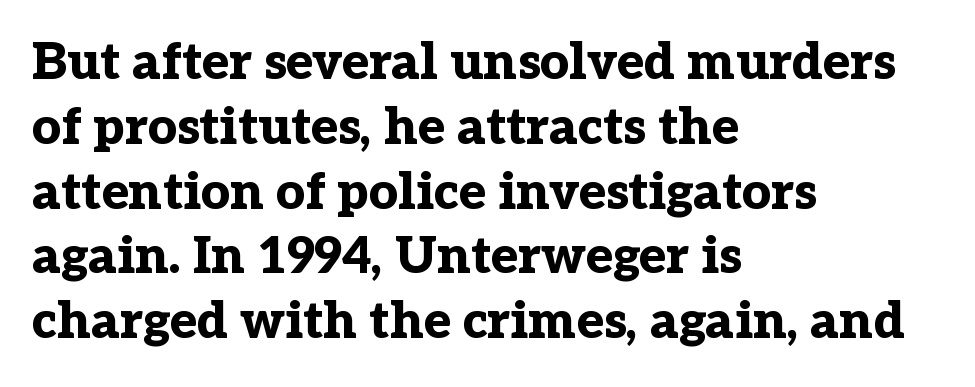
Q: Is the text bold? A: Yes.
Q: Is the text italic (slanted)? A: No, it is upright.
Q: Is the typeface a serif or a sans-serif typeface? A: Serif.
Q: Is the text underlined? A: No.
Q: How is the paragraph aligned? A: Left-aligned.
Q: Is the spacing between letters normal or unusually wide? A: Normal.
Q: Is the spacing between lines tight, normal or loose? A: Normal.
Q: Width (condensed, normal, or wide)? A: Normal.
Q: Stroke contrast? A: Low.
Q: x-height? A: Medium.
Q: Monospaced? A: No.
